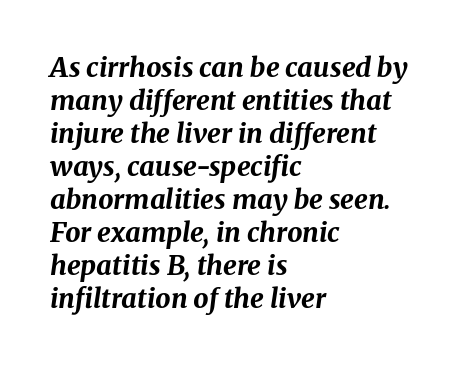
Q: Is the text bold? A: Yes.
Q: Is the text italic (slanted)? A: Yes, it leans right by about 8 degrees.
Q: Is the text underlined? A: No.
Q: How is the paragraph aligned? A: Left-aligned.
Q: Is the spacing between letters normal or unusually wide? A: Normal.
